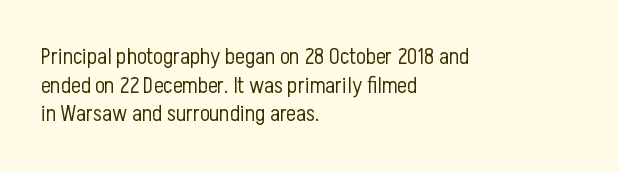
Q: Is the text bold? A: No.
Q: Is the text italic (slanted)? A: No, it is upright.
Q: Is the text underlined? A: No.
Q: How is the paragraph aligned? A: Left-aligned.
Q: Is the spacing between letters normal or unusually wide? A: Normal.
